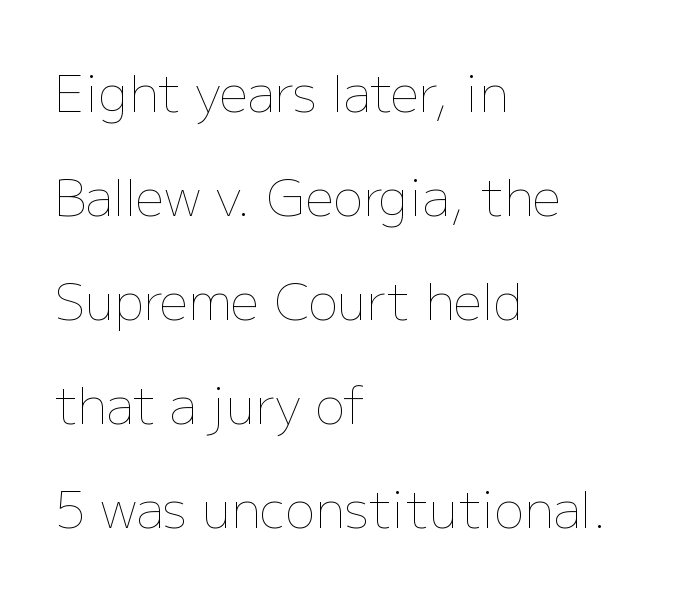
Letter spacing: default. A quiet, ordinary-to-light weight characterises the typeface. Compared with a centered layout, this one pins lines to the left instead. Quick note: underline off.
